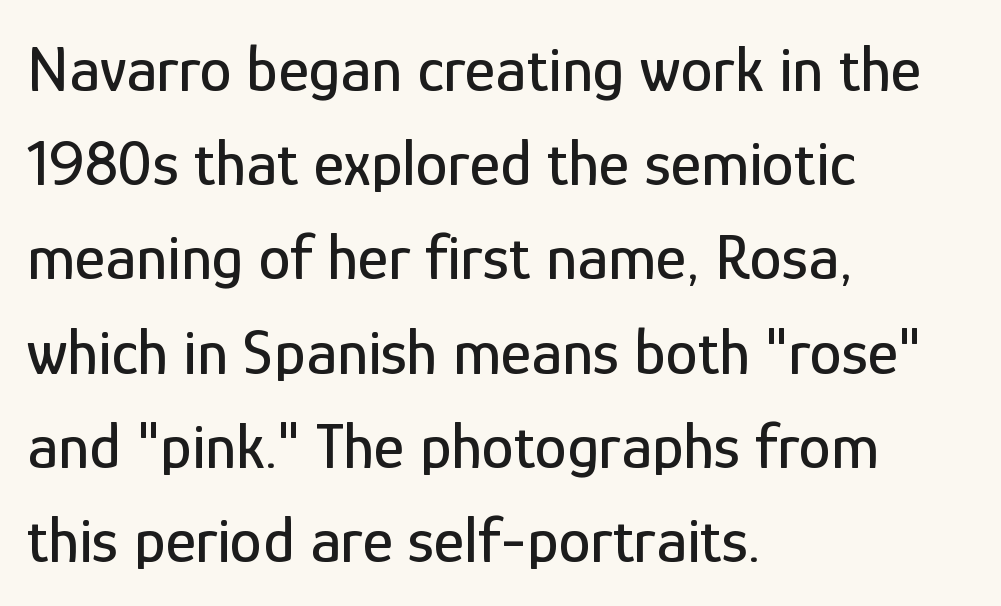
{"serif": "no", "italic": "no", "width": "condensed", "stroke_contrast": "low", "x_height": "medium", "monospaced": "no", "underline": "no", "align": "left", "line_spacing": "normal", "line_spacing_ratio": 1.45, "letter_spacing": "normal", "letter_spacing_em": 0.0, "glyph_px": 65}
